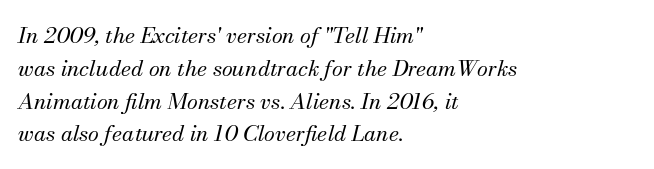
A typesetter would call this zero additional tracking. The setting favours the left margin, as ordinary paragraphs usually do. The passage shown is not underscored anywhere. The leading is moderate, giving the passage an even texture.
